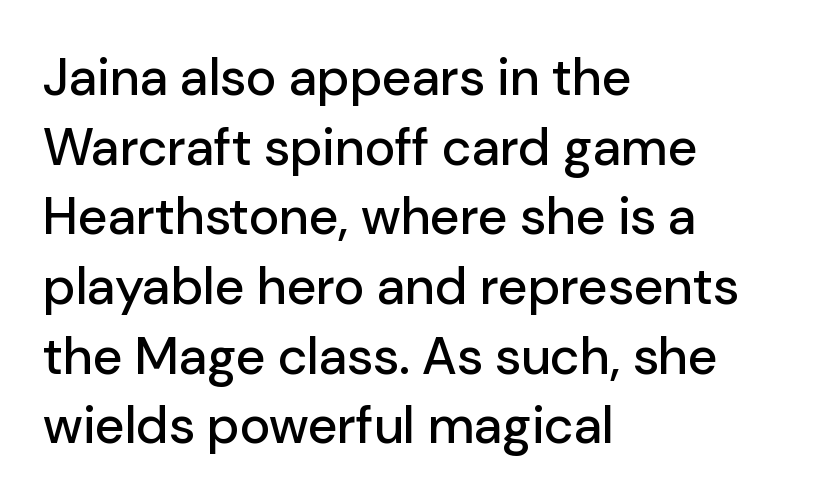
The face used here is a sans, in the tradition of grotesques and geometrics. Evenly set lines give the paragraph a standard silhouette. Do the characters align in a grid? No, the font is proportional. These lines stack with their left ends in a neat column. Glyph-to-glyph distance matches everyday printed text.
